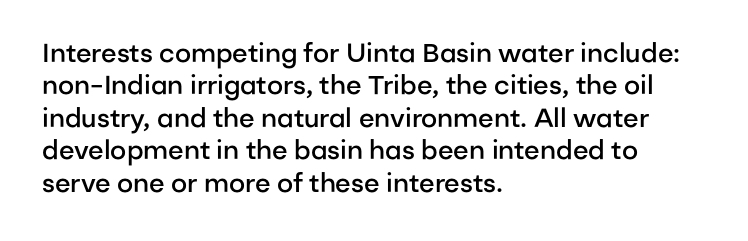
Words appear dense and cohesive because spacing is normal. On the weight axis this lands at semibold, roughly 600. The lines sit at an ordinary, default distance from one another. Any mark beneath the type? The region is blank. You can tell it's not italic because the verticals are truly vertical. The setting favours the left margin, as ordinary paragraphs usually do.
